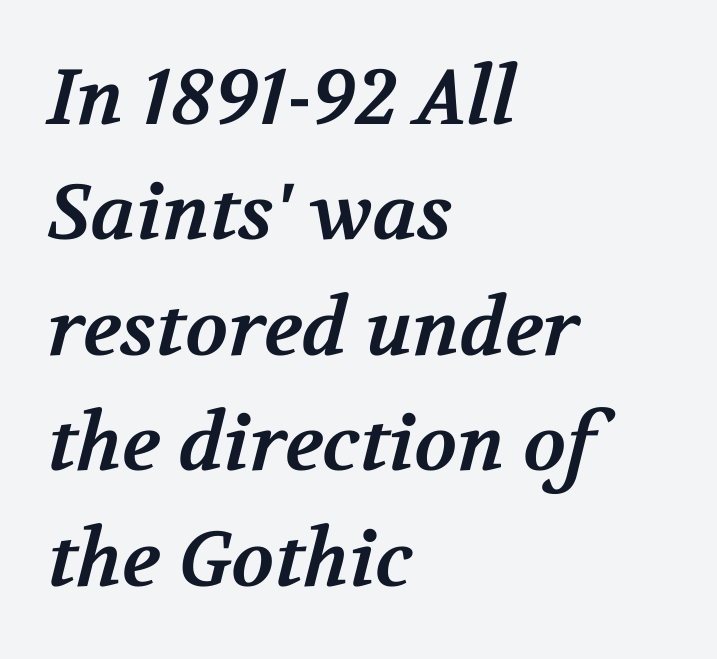
Q: Is the text bold? A: Yes.
Q: Is the typeface a serif or a sans-serif typeface? A: Serif.
Q: Is the text underlined? A: No.
Q: How is the paragraph aligned? A: Left-aligned.
Q: Is the spacing between letters normal or unusually wide? A: Normal.
Q: Is the spacing between lines tight, normal or loose? A: Normal.
Q: Width (condensed, normal, or wide)? A: Normal.
Q: Stroke contrast? A: Medium.
Q: x-height? A: Medium.
Q: Monospaced? A: No.
